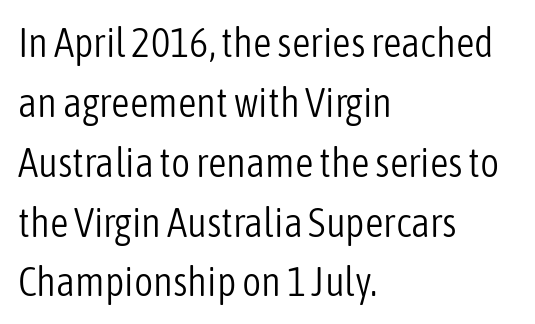
Q: Is the text bold? A: No.
Q: Is the text italic (slanted)? A: No, it is upright.
Q: Is the typeface a serif or a sans-serif typeface? A: Sans-serif.
Q: Is the text underlined? A: No.
Q: How is the paragraph aligned? A: Left-aligned.
Q: Is the spacing between letters normal or unusually wide? A: Normal.
Q: Is the spacing between lines tight, normal or loose? A: Normal.
Q: Width (condensed, normal, or wide)? A: Condensed.
Q: Stroke contrast? A: Low.
Q: x-height? A: Medium.
Q: Monospaced? A: No.
